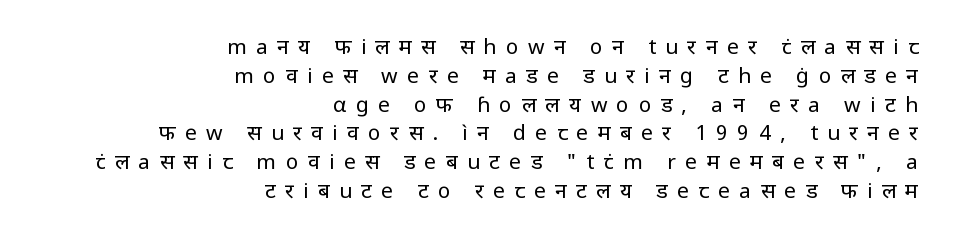
The image shows 21 px text type, upright; set right-aligned, normal line spacing (1.37x), unusually wide letter spacing (+0.45 em), not underlined.
